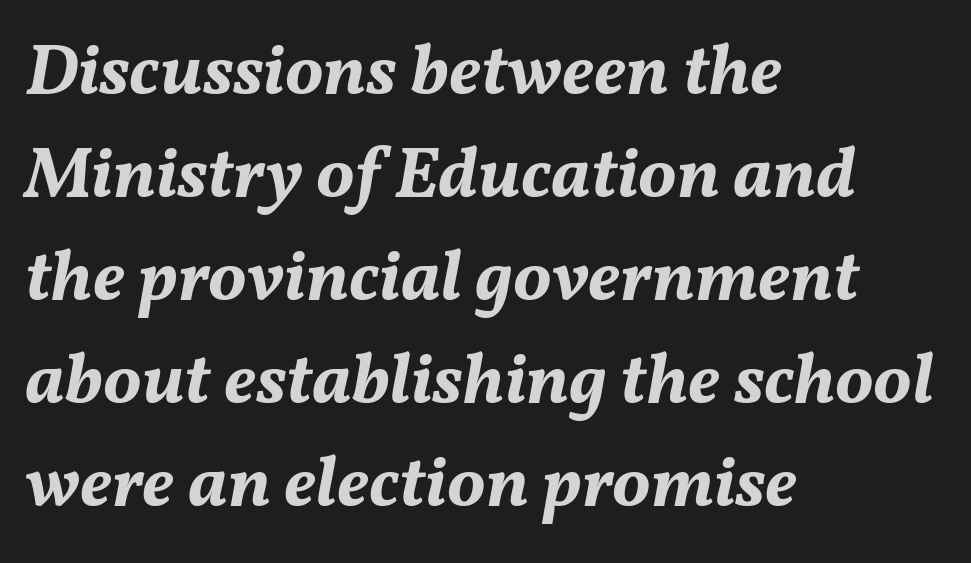
{"italic": "yes", "lean": "right", "slant_degrees": 11, "bold": "yes", "weight": "bold", "width": "normal", "stroke_contrast": "medium", "x_height": "medium", "monospaced": "no", "underline": "no", "align": "left", "line_spacing": "normal", "line_spacing_ratio": 1.43, "letter_spacing": "normal", "letter_spacing_em": 0.0, "glyph_px": 72}
